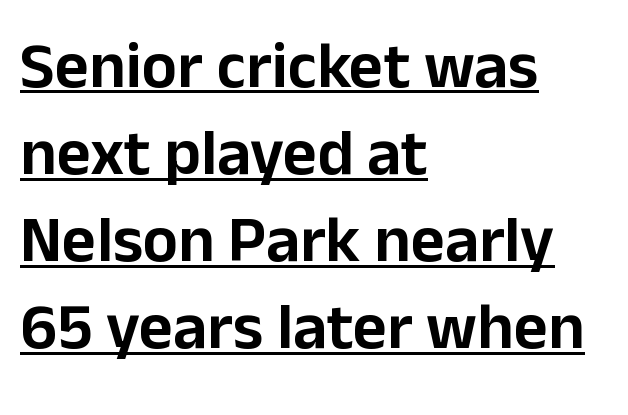
Unlike a traditional serif, this face leaves its strokes unadorned. In designer terms, the underline attribute is active on this setting. Is this a fixed-width face? No — the glyphs have proportional, varying widths. The font's upright variant was chosen for this text. Short and long lines alike share a common starting point at left. Spacing between characters is what you'd get straight out of the box.
